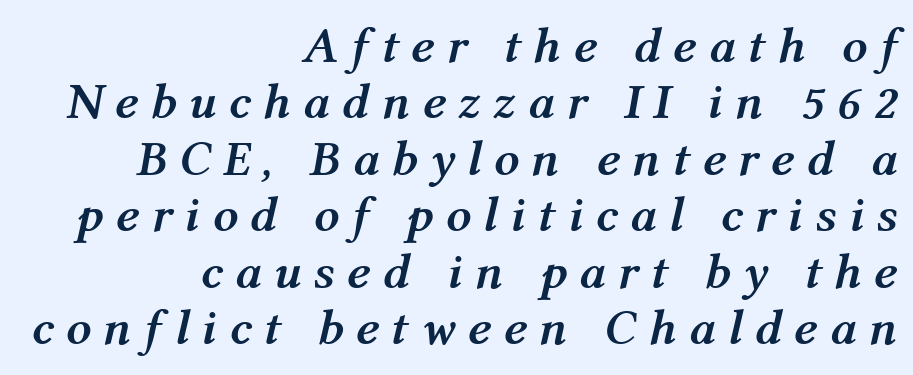
{"italic": "yes", "lean": "right", "slant_degrees": 12, "bold": "yes", "weight": "semibold", "width": "normal", "stroke_contrast": "medium", "x_height": "medium", "monospaced": "no", "underline": "no", "align": "right", "line_spacing": "tight", "line_spacing_ratio": 1.13, "letter_spacing": "wide", "letter_spacing_em": 0.24, "glyph_px": 50}
